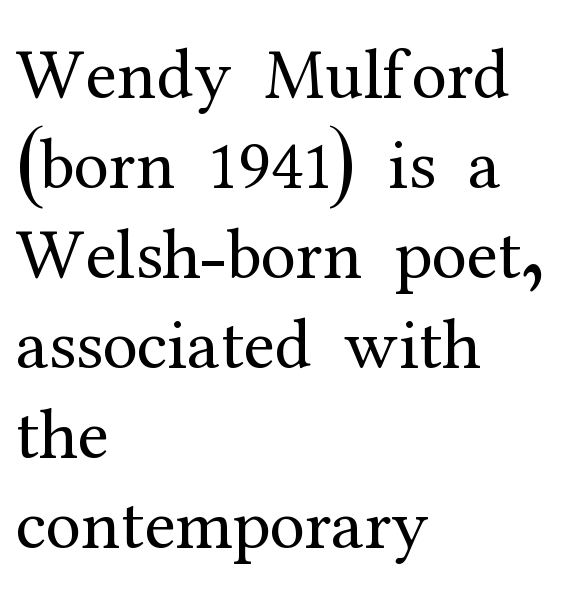
The image shows 72 px regular-weight serif type, upright; set left-aligned, normal line spacing (1.25x), normal letter spacing, not underlined; medium stroke contrast and a medium x-height.
